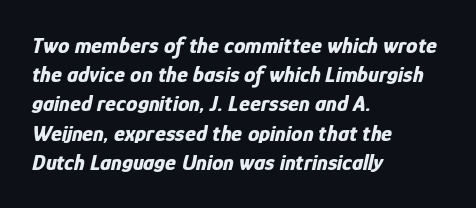
Q: Is the text bold? A: Yes.
Q: Is the text italic (slanted)? A: Yes, it leans right by about 12 degrees.
Q: Is the text underlined? A: No.
Q: How is the paragraph aligned? A: Left-aligned.
Q: Is the spacing between letters normal or unusually wide? A: Normal.
Q: Is the spacing between lines tight, normal or loose? A: Normal.
